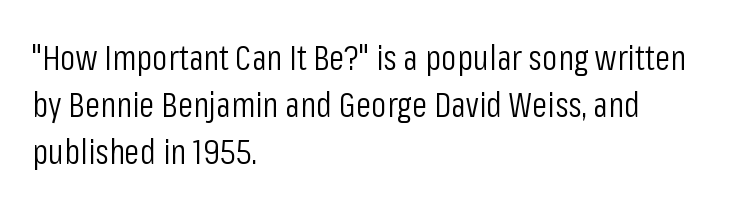
Q: Is the text bold? A: No.
Q: Is the text italic (slanted)? A: No, it is upright.
Q: Is the typeface a serif or a sans-serif typeface? A: Sans-serif.
Q: Is the text underlined? A: No.
Q: How is the paragraph aligned? A: Left-aligned.
Q: Is the spacing between letters normal or unusually wide? A: Normal.
Q: Is the spacing between lines tight, normal or loose? A: Normal.
Q: Width (condensed, normal, or wide)? A: Condensed.
Q: Stroke contrast? A: Low.
Q: x-height? A: Medium.
Q: Monospaced? A: No.
